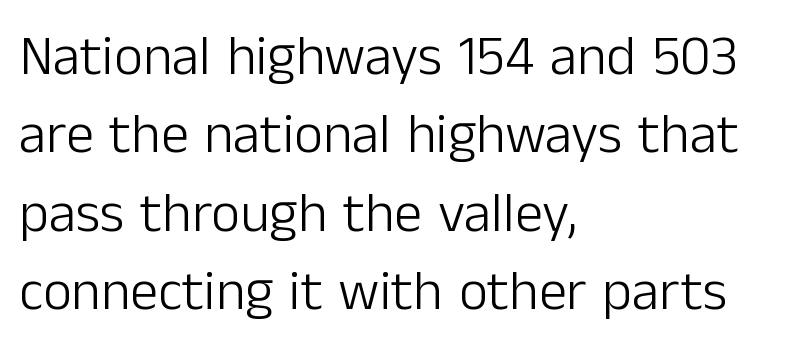
Q: Is the text bold? A: No.
Q: Is the text italic (slanted)? A: No, it is upright.
Q: Is the typeface a serif or a sans-serif typeface? A: Sans-serif.
Q: Is the text underlined? A: No.
Q: How is the paragraph aligned? A: Left-aligned.
Q: Is the spacing between letters normal or unusually wide? A: Normal.
Q: Is the spacing between lines tight, normal or loose? A: Normal.
Q: Width (condensed, normal, or wide)? A: Normal.
Q: Stroke contrast? A: Low.
Q: x-height? A: Medium.
Q: Monospaced? A: No.
